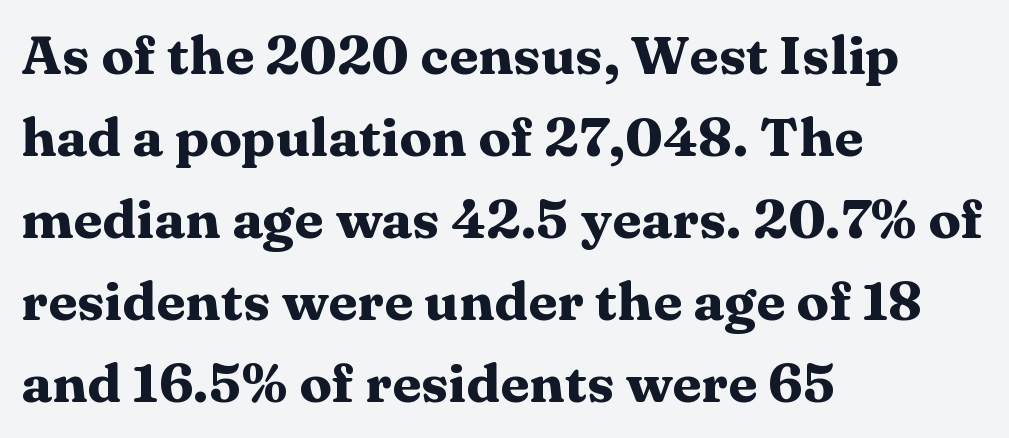
Q: Is the text bold? A: Yes.
Q: Is the text italic (slanted)? A: No, it is upright.
Q: Is the typeface a serif or a sans-serif typeface? A: Serif.
Q: Is the text underlined? A: No.
Q: How is the paragraph aligned? A: Left-aligned.
Q: Is the spacing between letters normal or unusually wide? A: Normal.
Q: Is the spacing between lines tight, normal or loose? A: Normal.
Q: Width (condensed, normal, or wide)? A: Wide.
Q: Stroke contrast? A: Medium.
Q: x-height? A: Medium.
Q: Monospaced? A: No.
